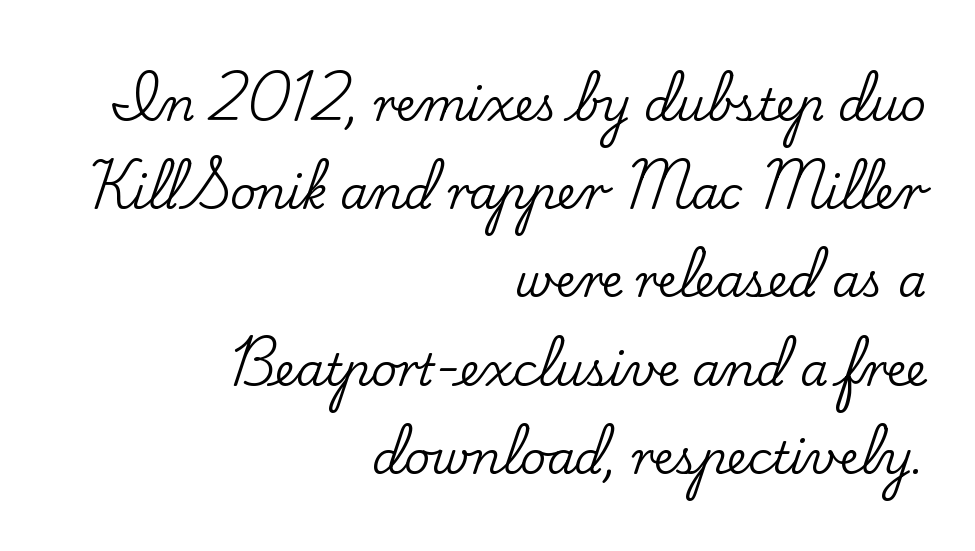
Q: Is the text italic (slanted)? A: Yes.
Q: Is the typeface a serif or a sans-serif typeface? A: Serif.
Q: Is the text underlined? A: No.
Q: How is the paragraph aligned? A: Right-aligned.
Q: Is the spacing between letters normal or unusually wide? A: Normal.
Q: Is the spacing between lines tight, normal or loose? A: Loose.
Q: Width (condensed, normal, or wide)? A: Normal.
Q: Stroke contrast? A: Low.
Q: x-height? A: Small.
Q: Monospaced? A: No.
